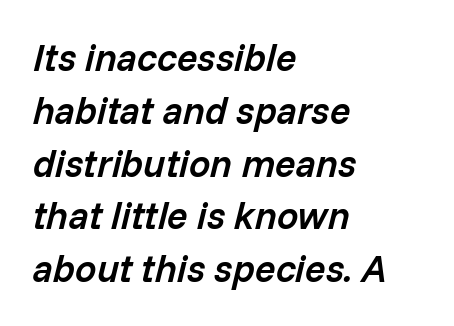
Q: Is the text bold? A: Semi-bold.
Q: Is the text italic (slanted)? A: Yes, it leans right by about 14 degrees.
Q: Is the text underlined? A: No.
Q: How is the paragraph aligned? A: Left-aligned.
Q: Is the spacing between letters normal or unusually wide? A: Normal.
Q: Is the spacing between lines tight, normal or loose? A: Normal.
Q: Width (condensed, normal, or wide)? A: Normal.
Q: Stroke contrast? A: Low.
Q: x-height? A: Medium.
Q: Monospaced? A: No.
